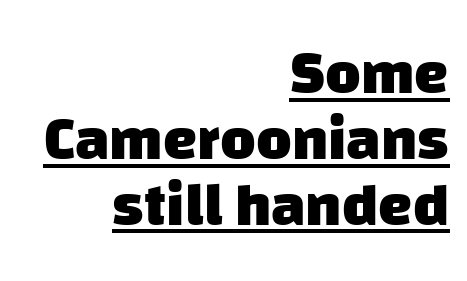
{"serif": "no", "bold": "yes", "weight": "heavy", "width": "normal", "stroke_contrast": "low", "x_height": "large", "monospaced": "no", "underline": "yes", "align": "right", "line_spacing": "tight", "line_spacing_ratio": 1.08, "letter_spacing": "normal", "letter_spacing_em": 0.0, "glyph_px": 61}
